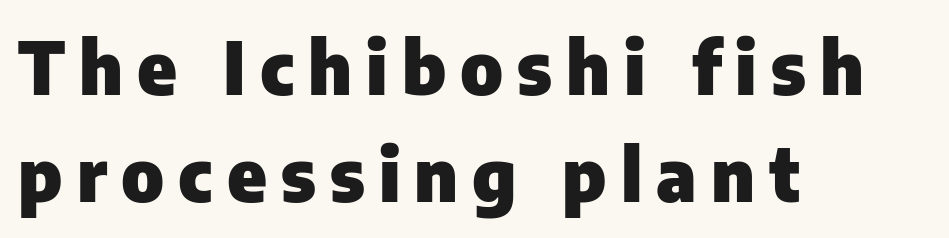
A typesetter would mark this as roman, not italic. Letters rest on an invisible, unmarked baseline. How would I describe the line gaps? Plain and ordinary. Caption: bold face, heavy strokes. Nothing sits at the stroke ends, so this counts as sans-serif.
